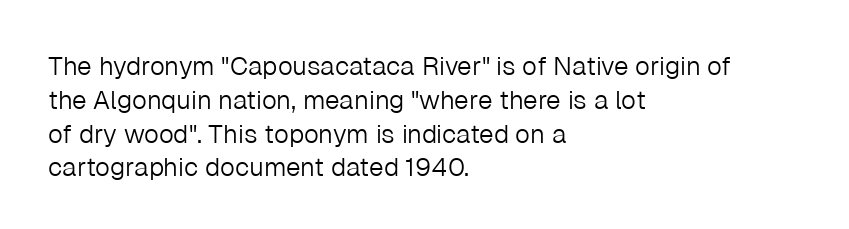
Q: Is the text bold? A: No.
Q: Is the text italic (slanted)? A: No, it is upright.
Q: Is the text underlined? A: No.
Q: How is the paragraph aligned? A: Left-aligned.
Q: Is the spacing between letters normal or unusually wide? A: Normal.
Q: Is the spacing between lines tight, normal or loose? A: Normal.
